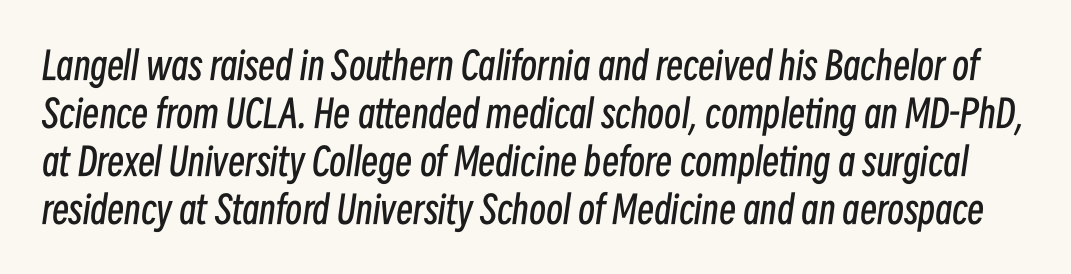
Is this a fixed-width face? No — the glyphs have proportional, varying widths. Quick note: italic. Only glyphs here, with clear space below each row. Short note: letters normally spaced.
